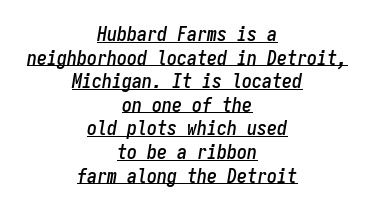
Observe the lean: these are italic letterforms. Tracking value appears to be zero — textbook default spacing. Notice how a bar underscores the lettering throughout. Does the copy run flush right? No — it is centered line by line.
